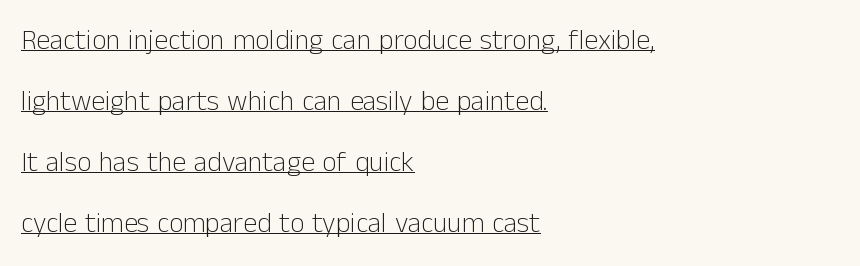
Q: Is the text bold? A: No.
Q: Is the text italic (slanted)? A: No, it is upright.
Q: Is the typeface a serif or a sans-serif typeface? A: Sans-serif.
Q: Is the text underlined? A: Yes.
Q: How is the paragraph aligned? A: Left-aligned.
Q: Is the spacing between letters normal or unusually wide? A: Normal.
Q: Is the spacing between lines tight, normal or loose? A: Loose.
Q: Width (condensed, normal, or wide)? A: Normal.
Q: Stroke contrast? A: Low.
Q: x-height? A: Medium.
Q: Monospaced? A: No.
